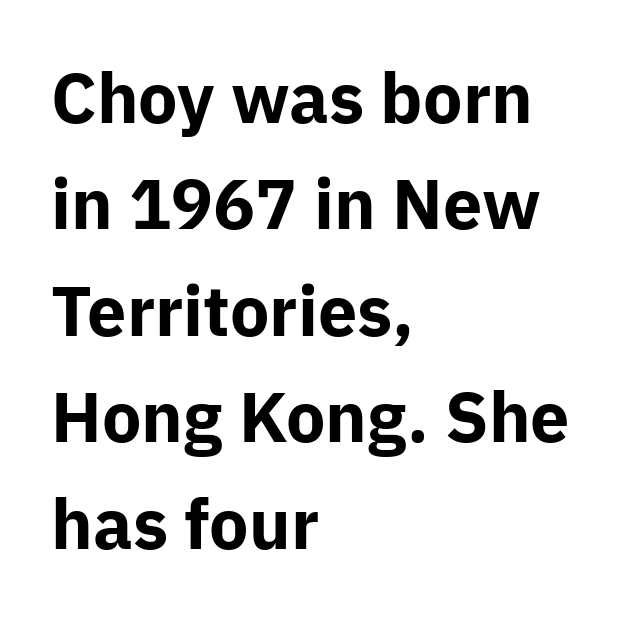
Here the designer chose a conventional face with non-uniform glyph widths. The face used here is a sans, in the tradition of grotesques and geometrics. Rendered with straight, roman letterforms. Default kerning and tracking; the words read as compact shapes. Layout note: lines flush left. Type without underlining.
